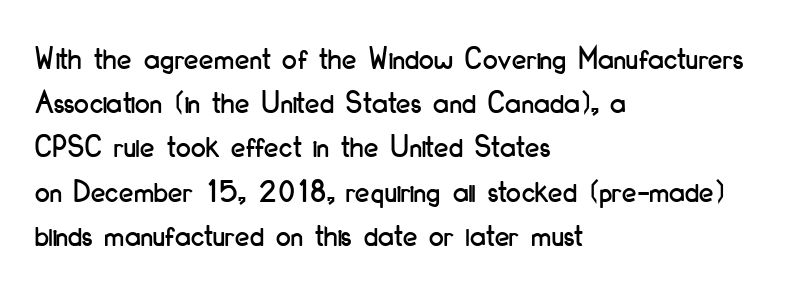
The ragged edge is on the right, which tells us the setting is flush left. Font category for this specimen: sans-serif. A typesetter would mark this as roman, not italic. Words appear dense and cohesive because spacing is normal.
